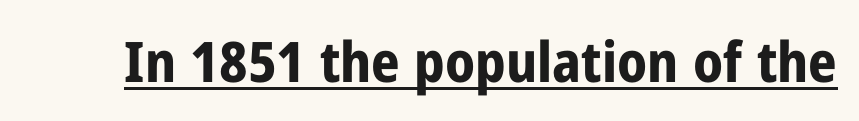
{"serif": "no", "italic": "no", "bold": "yes", "weight": "bold", "width": "condensed", "stroke_contrast": "low", "x_height": "medium", "monospaced": "no", "underline": "yes", "letter_spacing": "normal", "letter_spacing_em": 0.0, "glyph_px": 56}
